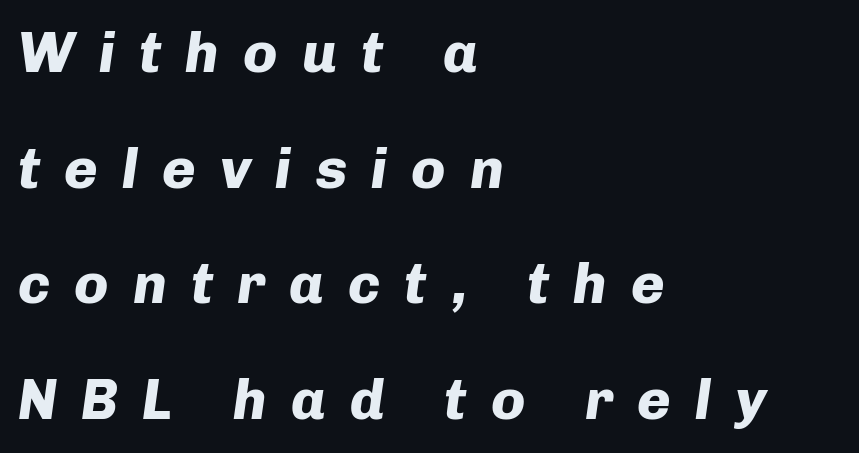
The image shows 57 px heavy type, italic (leaning right); set left-aligned, loose line spacing (2.03x), unusually wide letter spacing (+0.42 em), not underlined; low stroke contrast and a medium x-height.
